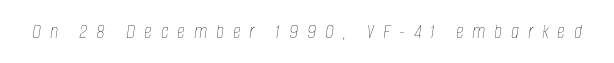
Q: Is the text bold? A: No.
Q: Is the text italic (slanted)? A: Yes, it leans right by about 8 degrees.
Q: Is the text underlined? A: No.
Q: Is the spacing between letters normal or unusually wide? A: Unusually wide.
